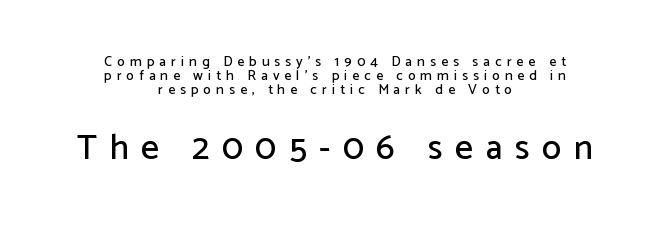
Q: Is the text italic (slanted)? A: No, it is upright.
Q: Is the typeface a serif or a sans-serif typeface? A: Sans-serif.
Q: Is the text underlined? A: No.
Q: How is the paragraph aligned? A: Centered.
Q: Is the spacing between letters normal or unusually wide? A: Unusually wide.
Q: Is the spacing between lines tight, normal or loose? A: Tight.
Q: Which block of text is set in a larger size, the first (top) or the second (bottom)? A: The second (bottom) one.
Q: Width (condensed, normal, or wide)? A: Normal.
Q: Stroke contrast? A: Low.
Q: x-height? A: Medium.
Q: Monospaced? A: No.
